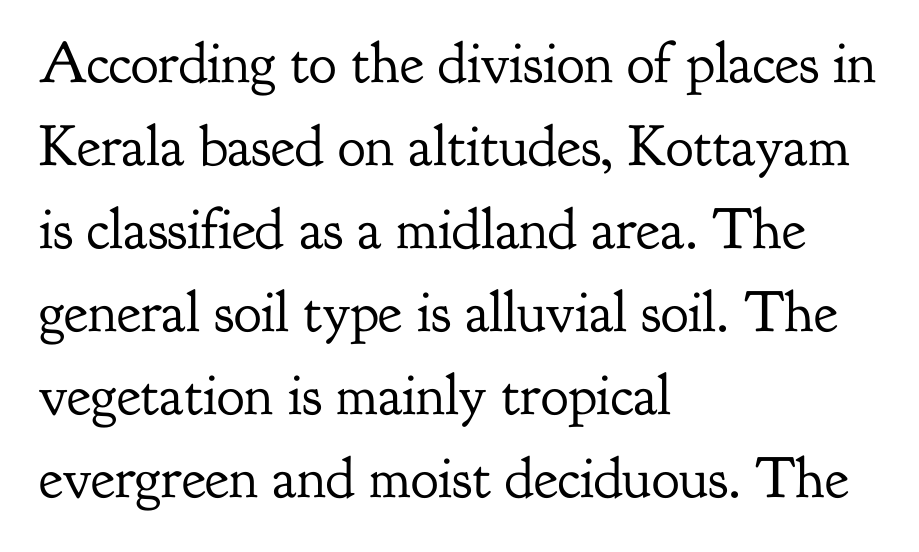
The image shows 58 px regular-weight serif type, upright; set left-aligned, normal line spacing (1.43x), normal letter spacing, not underlined; low stroke contrast and a small x-height.
